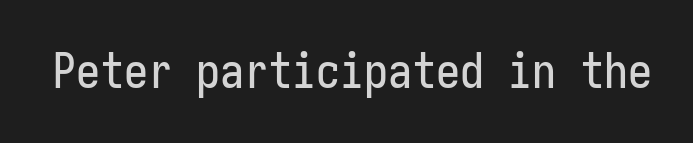
Q: Is the text italic (slanted)? A: No, it is upright.
Q: Is the typeface a serif or a sans-serif typeface? A: Sans-serif.
Q: Is the text underlined? A: No.
Q: Is the spacing between letters normal or unusually wide? A: Normal.
Q: Width (condensed, normal, or wide)? A: Condensed.
Q: Stroke contrast? A: Low.
Q: x-height? A: Medium.
